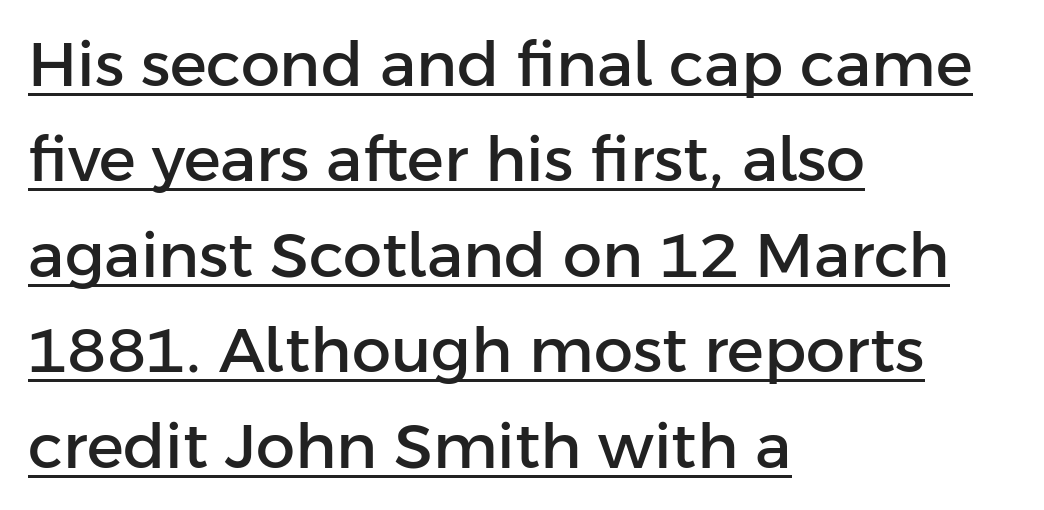
The vertical gap from one line to the next is medium. Is the letter spacing exaggerated? No — it looks like the ordinary default. The sample's only ornament is a line tracing under the words. Observe the absence of serifs on each vertical stroke in this sample.
